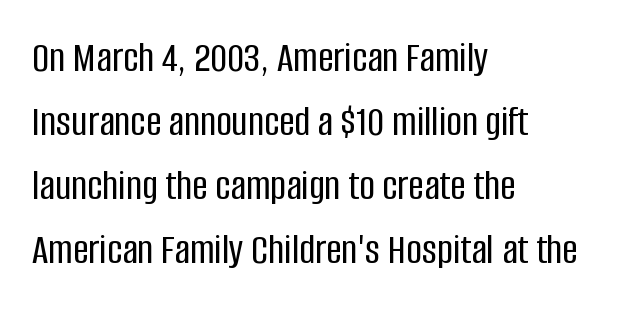
Q: Is the text italic (slanted)? A: No, it is upright.
Q: Is the typeface a serif or a sans-serif typeface? A: Sans-serif.
Q: Is the text underlined? A: No.
Q: How is the paragraph aligned? A: Left-aligned.
Q: Is the spacing between letters normal or unusually wide? A: Normal.
Q: Is the spacing between lines tight, normal or loose? A: Normal.
Q: Width (condensed, normal, or wide)? A: Condensed.
Q: Stroke contrast? A: Low.
Q: x-height? A: Large.
Q: Monospaced? A: No.
